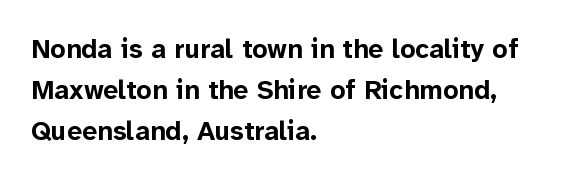
The image shows 27 px bold type, upright; set left-aligned, normal line spacing (1.52x), normal letter spacing, not underlined.
